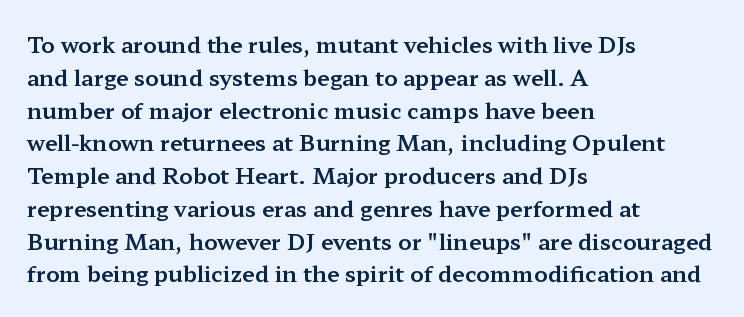
The image shows 22 px text type, upright; set left-aligned, normal line spacing (1.49x), normal letter spacing, not underlined.
